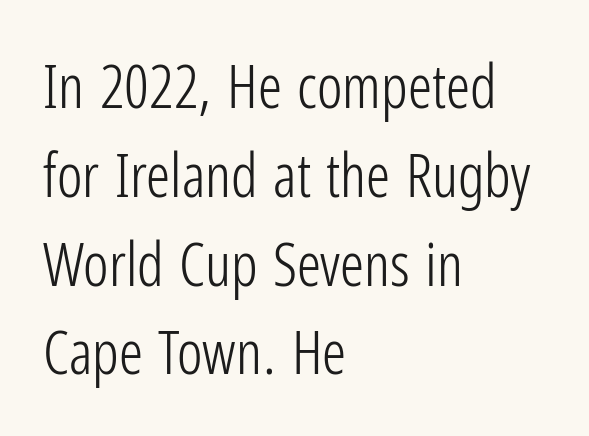
The image shows 60 px light, condensed sans-serif type, upright; set left-aligned, normal line spacing (1.48x), normal letter spacing, not underlined; low stroke contrast and a medium x-height.
